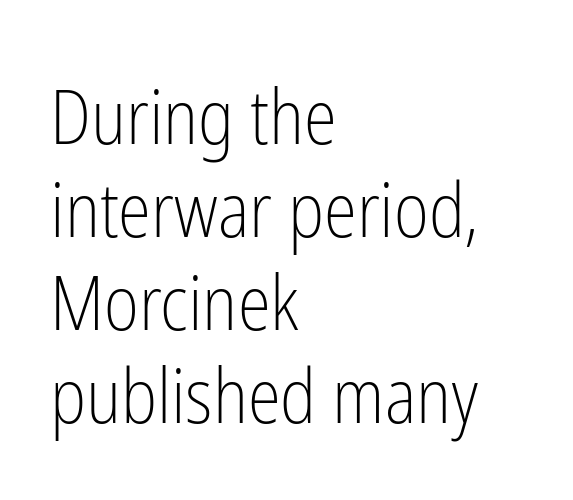
Q: Is the text bold? A: No.
Q: Is the text italic (slanted)? A: No, it is upright.
Q: Is the typeface a serif or a sans-serif typeface? A: Sans-serif.
Q: Is the text underlined? A: No.
Q: How is the paragraph aligned? A: Left-aligned.
Q: Is the spacing between letters normal or unusually wide? A: Normal.
Q: Width (condensed, normal, or wide)? A: Condensed.
Q: Stroke contrast? A: Low.
Q: x-height? A: Medium.
Q: Monospaced? A: No.
